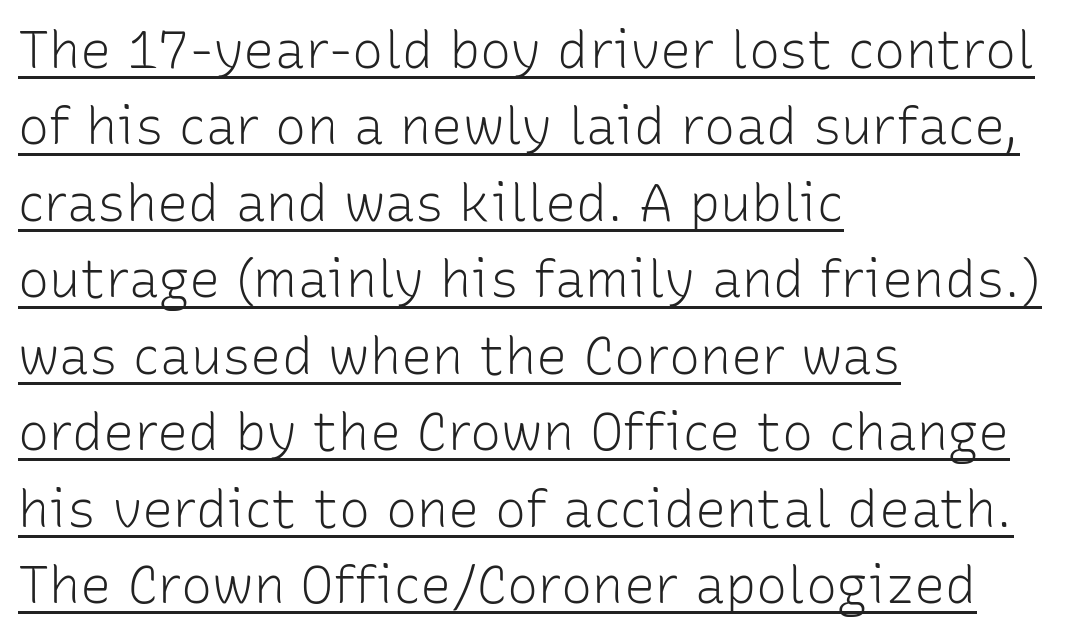
Reading down the block, your eye returns to a fixed left position each line. Leading: standard. Is the letter spacing exaggerated? No — it looks like the ordinary default. The passage shown is underscored from start to finish. Stroke thickness stays within the range of a standard reading face or lighter. Posture: upright roman.
